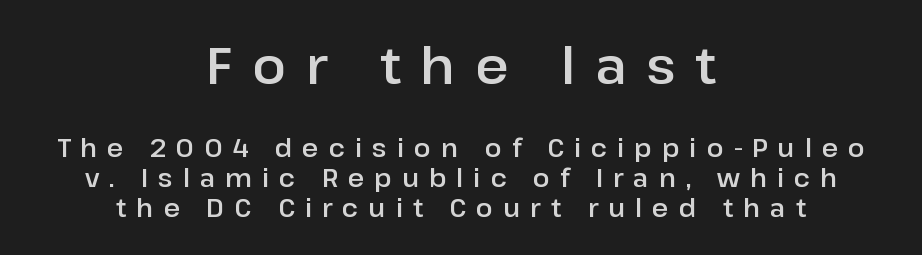
The image shows 50 px sans-serif type, upright; set centered, line spacing 1.2x, unusually wide letter spacing (+0.4 em), not underlined; the first (top) block is 2.0x larger; low stroke contrast and a medium x-height.
